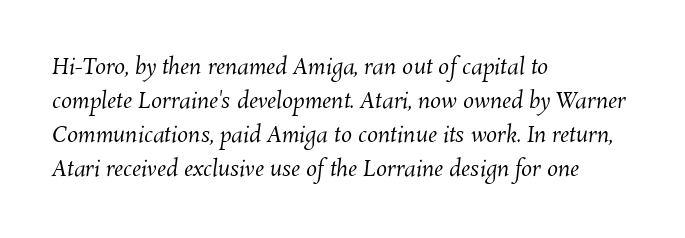
{"bold": "no", "underline": "no", "align": "left", "line_spacing": "normal", "line_spacing_ratio": 1.54, "letter_spacing": "normal", "letter_spacing_em": 0.0, "glyph_px": 22}
